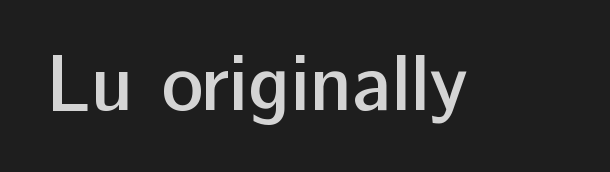
The letters are semibold — heavier than regular but short of a full bold. Posture: upright roman. Proportional: the letters do not fall into vertical columns. Inter-character spacing is left at the font's built-in metrics.
